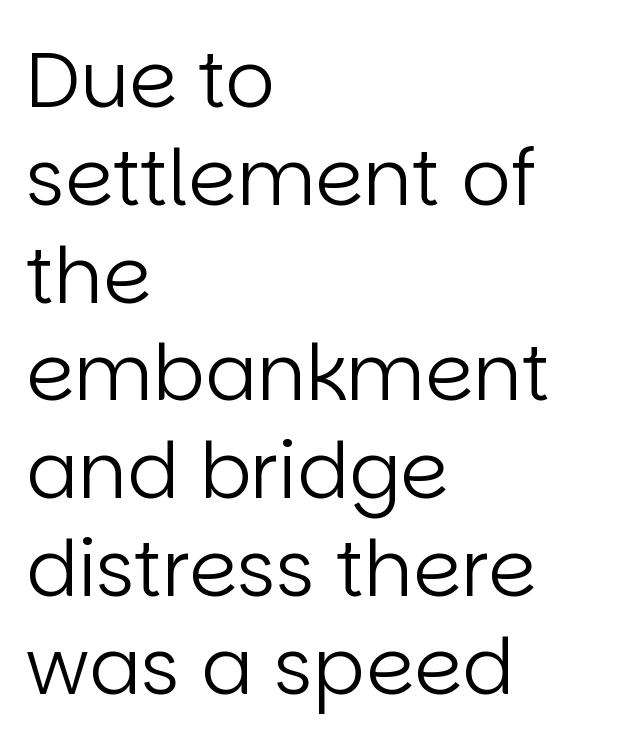
The passage shown is not bold in any degree. Each word holds together tightly as a unit, with standard inter-letter gaps. A clean baseline with only descenders dipping below it. Is there much room between lines? A standard amount, neither cramped nor airy.
